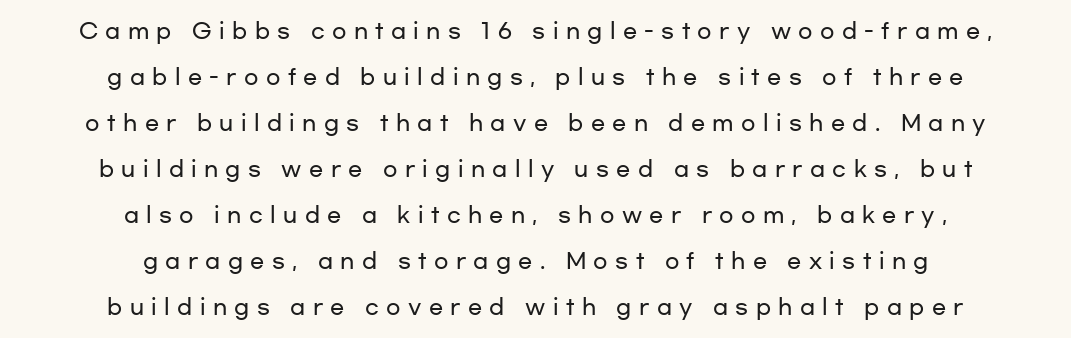
The image shows 21 px text type, upright; set centered, loose line spacing (2.19x), unusually wide letter spacing (+0.35 em), not underlined.
